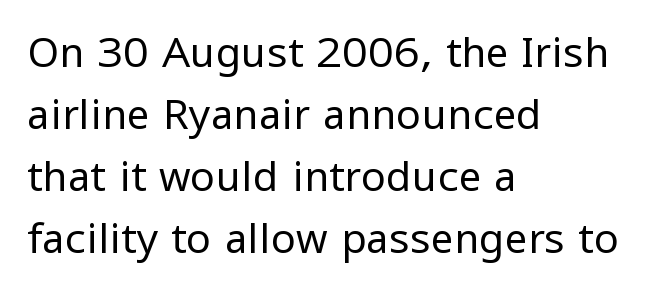
Characters follow at the spacing the type designer built in. What's the leading like? Ordinary, nothing unusual. Descenders hang freely into open space. Each letter's strokes conclude bluntly, with no projecting serifs. The compositor pushed each line to the left boundary. Character widths vary here, with narrow letters taking less room than wide ones.
